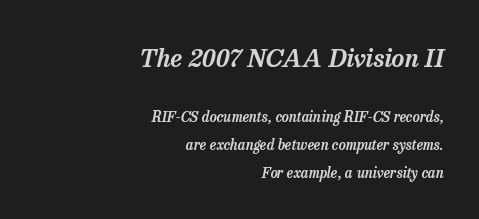
{"italic": "yes", "lean": "right", "slant_degrees": 13, "underline": "no", "align": "right", "line_spacing": "loose", "line_spacing_ratio": 1.98, "letter_spacing": "normal", "letter_spacing_em": 0.0, "larger_block": "first", "size_ratio": 1.79, "glyph_px": 25}
